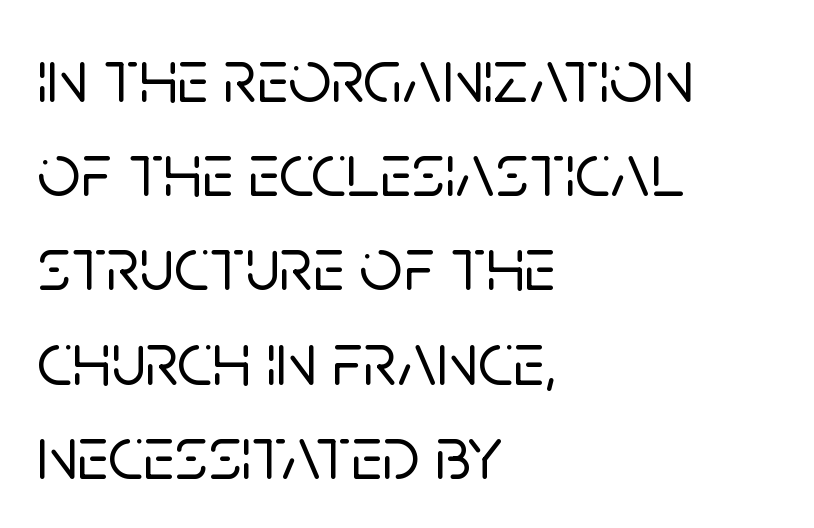
{"serif": "no", "italic": "no", "width": "normal", "stroke_contrast": "low", "x_height": "large", "monospaced": "no", "underline": "no", "align": "left", "line_spacing_ratio": 1.24, "letter_spacing": "normal", "letter_spacing_em": 0.0, "glyph_px": 76}
